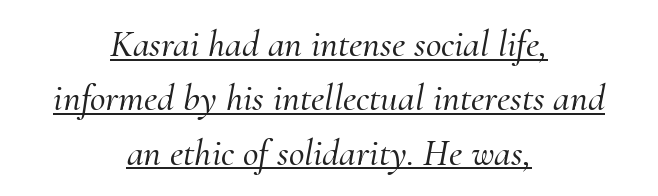
Q: Is the text italic (slanted)? A: Yes, it leans right by about 10 degrees.
Q: Is the typeface a serif or a sans-serif typeface? A: Serif.
Q: Is the text underlined? A: Yes.
Q: How is the paragraph aligned? A: Centered.
Q: Is the spacing between letters normal or unusually wide? A: Normal.
Q: Is the spacing between lines tight, normal or loose? A: Normal.
Q: Width (condensed, normal, or wide)? A: Normal.
Q: Stroke contrast? A: Medium.
Q: x-height? A: Small.
Q: Monospaced? A: No.
